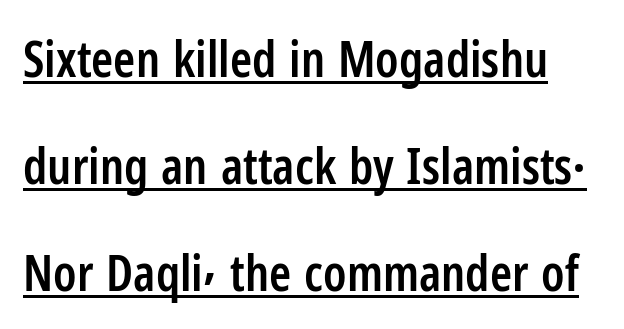
Q: Is the text bold? A: Semi-bold.
Q: Is the text italic (slanted)? A: No, it is upright.
Q: Is the typeface a serif or a sans-serif typeface? A: Sans-serif.
Q: Is the text underlined? A: Yes.
Q: Is the spacing between letters normal or unusually wide? A: Normal.
Q: Is the spacing between lines tight, normal or loose? A: Loose.
Q: Width (condensed, normal, or wide)? A: Condensed.
Q: Stroke contrast? A: Low.
Q: x-height? A: Medium.
Q: Monospaced? A: No.
